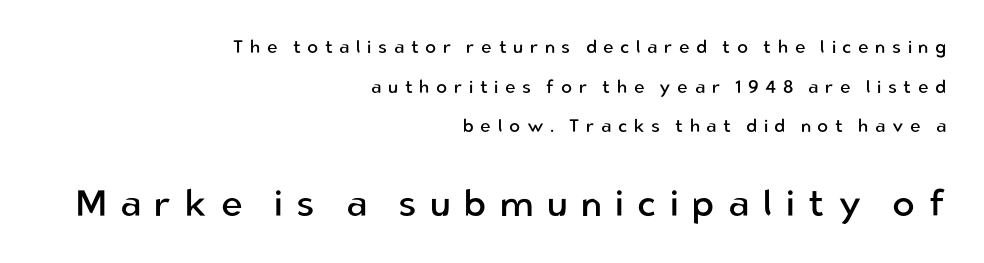
The image shows 37 px regular-weight sans-serif type, upright; set right-aligned, loose line spacing (2.2x), unusually wide letter spacing (+0.36 em), not underlined; the second (bottom) block is 2.06x larger; low stroke contrast and a medium x-height.
